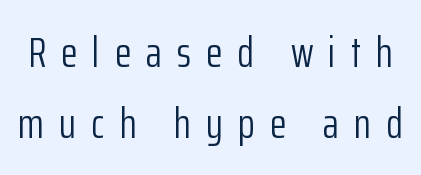
The image shows 43 px light, condensed sans-serif type, upright; set normal line spacing (1.65x), unusually wide letter spacing (+0.35 em), not underlined; low stroke contrast and a medium x-height.
